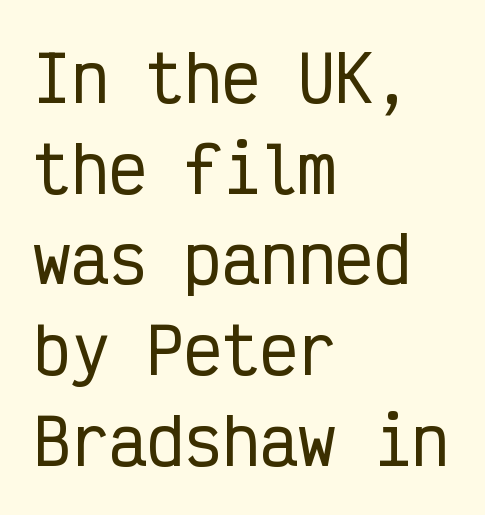
{"serif": "no", "italic": "no", "width": "condensed", "stroke_contrast": "low", "x_height": "medium", "monospaced": "yes", "underline": "no", "align": "left", "line_spacing": "normal", "line_spacing_ratio": 1.44, "letter_spacing": "normal", "letter_spacing_em": 0.0, "glyph_px": 63}
